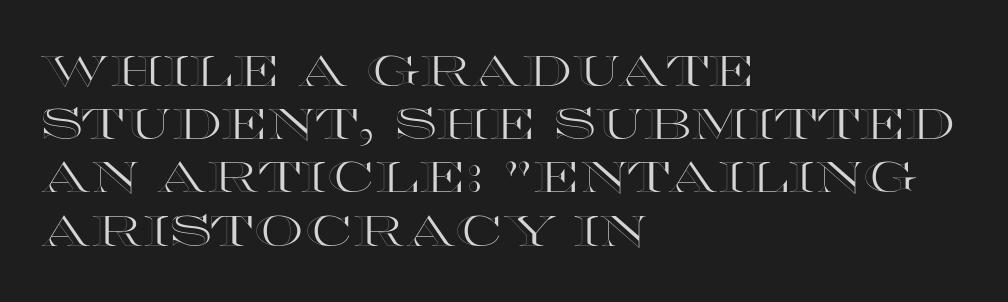
The image shows 44 px wide type, upright; set left-aligned, line spacing 1.21x, normal letter spacing, not underlined; a large x-height.
